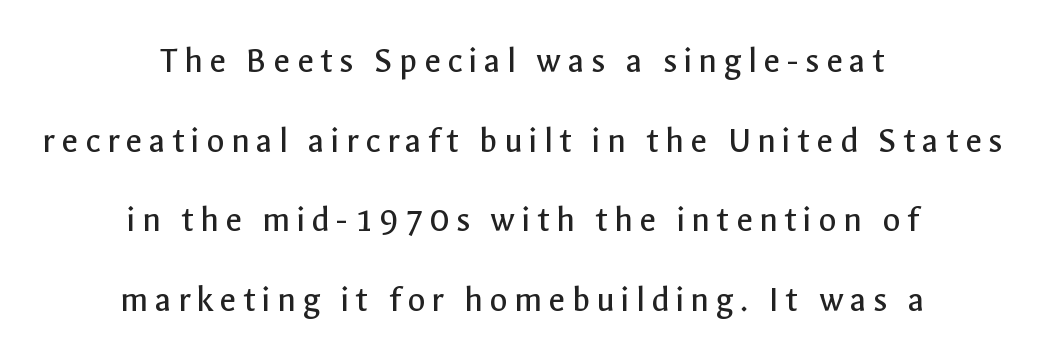
Q: Is the text bold? A: No.
Q: Is the text italic (slanted)? A: No, it is upright.
Q: Is the typeface a serif or a sans-serif typeface? A: Sans-serif.
Q: Is the text underlined? A: No.
Q: How is the paragraph aligned? A: Centered.
Q: Is the spacing between lines tight, normal or loose? A: Loose.
Q: Width (condensed, normal, or wide)? A: Normal.
Q: x-height? A: Medium.
Q: Monospaced? A: No.
